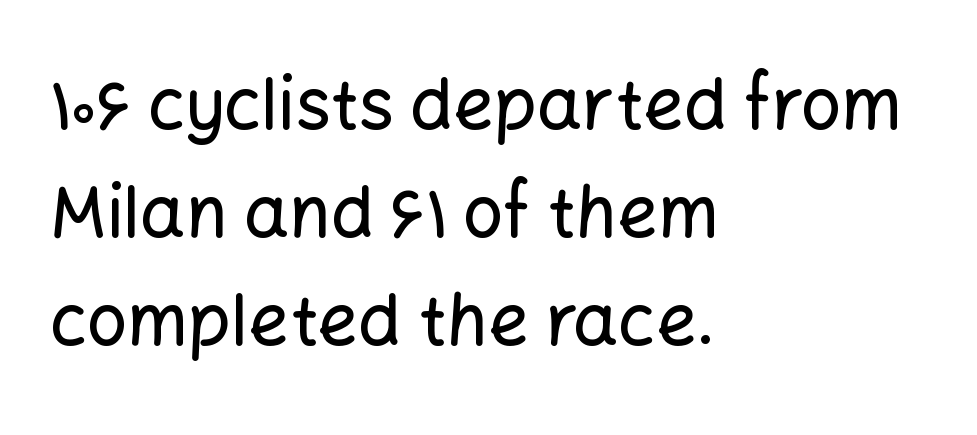
The image shows 71 px sans-serif type, upright; set left-aligned, normal line spacing (1.52x), normal letter spacing, not underlined; low stroke contrast and a medium x-height.
